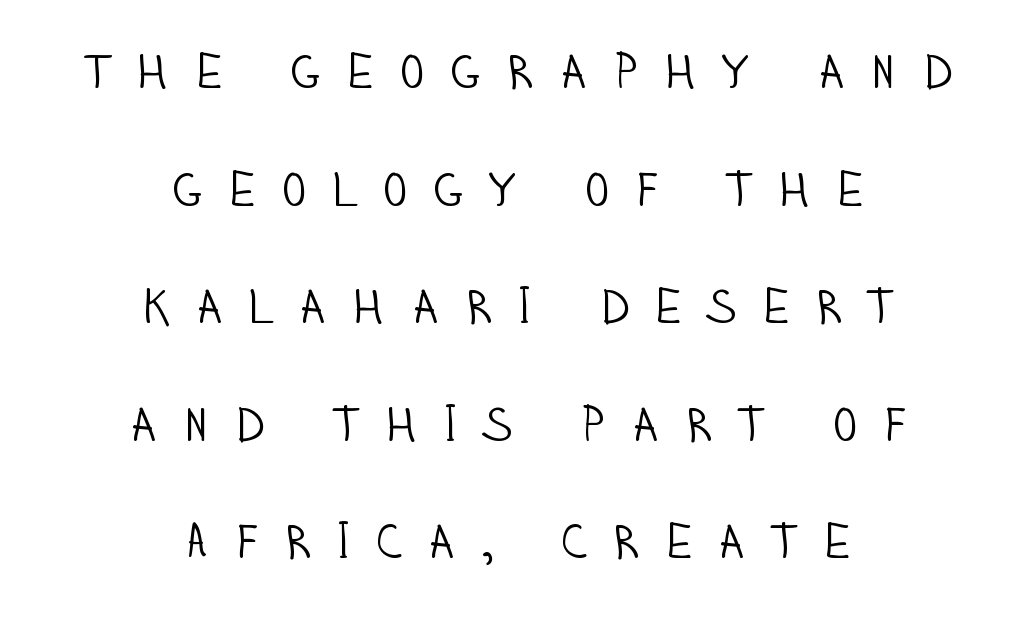
Q: Is the text bold? A: No.
Q: Is the text italic (slanted)? A: No, it is upright.
Q: Is the typeface a serif or a sans-serif typeface? A: Sans-serif.
Q: Is the text underlined? A: No.
Q: How is the paragraph aligned? A: Centered.
Q: Is the spacing between letters normal or unusually wide? A: Unusually wide.
Q: Is the spacing between lines tight, normal or loose? A: Loose.
Q: Width (condensed, normal, or wide)? A: Condensed.
Q: Stroke contrast? A: Low.
Q: x-height? A: Large.
Q: Monospaced? A: No.
